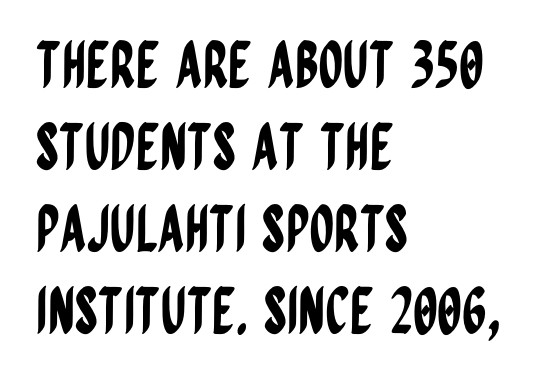
The image shows 63 px condensed sans-serif type, upright; set left-aligned, normal line spacing (1.3x), normal letter spacing, not underlined; low stroke contrast and a large x-height.
